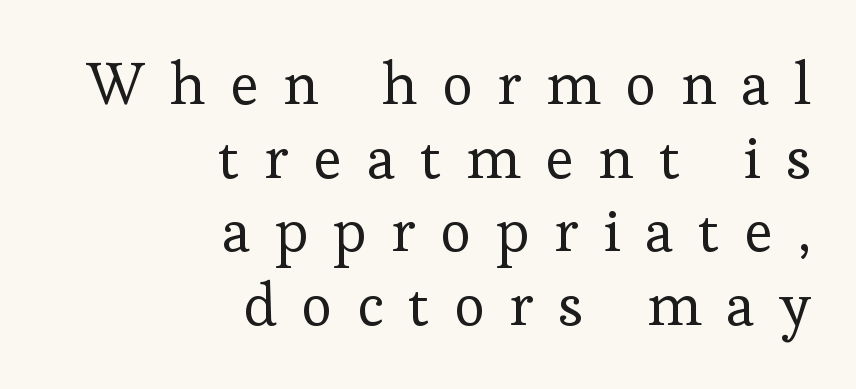
Q: Is the text bold? A: No.
Q: Is the text italic (slanted)? A: No, it is upright.
Q: Is the typeface a serif or a sans-serif typeface? A: Serif.
Q: Is the text underlined? A: No.
Q: How is the paragraph aligned? A: Right-aligned.
Q: Is the spacing between letters normal or unusually wide? A: Unusually wide.
Q: Is the spacing between lines tight, normal or loose? A: Normal.
Q: Width (condensed, normal, or wide)? A: Normal.
Q: Stroke contrast? A: Low.
Q: x-height? A: Medium.
Q: Monospaced? A: No.
